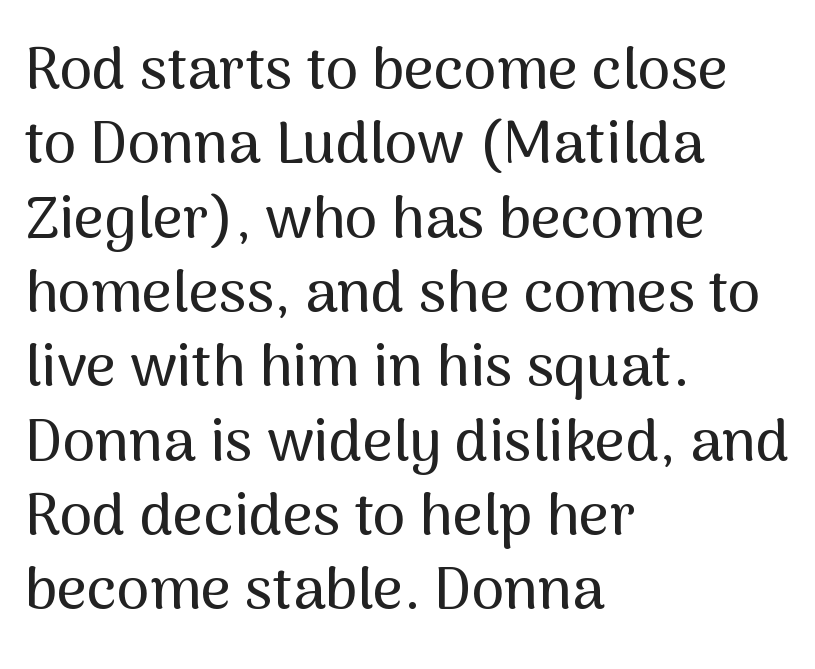
The image shows 59 px sans-serif type, upright; set left-aligned, normal line spacing (1.26x), normal letter spacing, not underlined; medium stroke contrast and a medium x-height.
